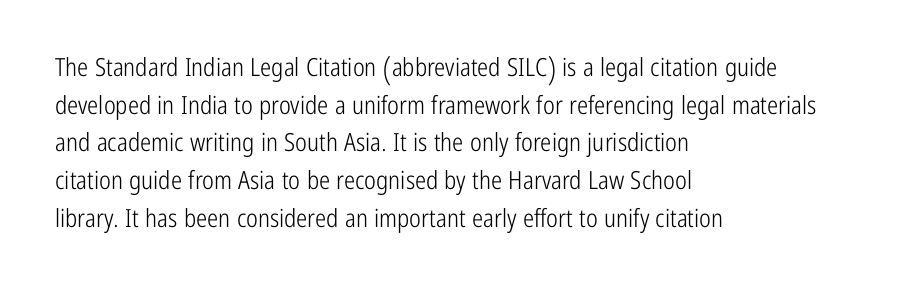
{"italic": "no", "bold": "no", "underline": "no", "align": "left", "line_spacing": "normal", "line_spacing_ratio": 1.51, "letter_spacing": "normal", "letter_spacing_em": 0.0, "glyph_px": 25}
